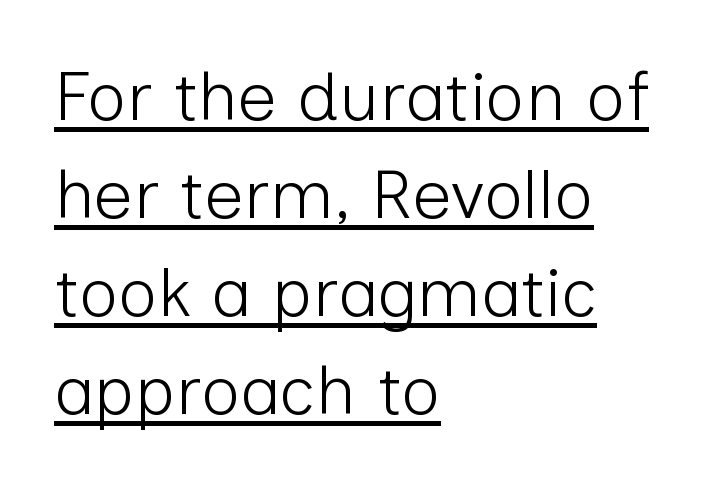
No feet cap the strokes, marking this as sans-serif type. These lines stack with their left ends in a neat column. Letters have the restrained weight of plain body copy at most. Proportional: the letters do not fall into vertical columns. One glance says typical: line gaps are just what's usual.
